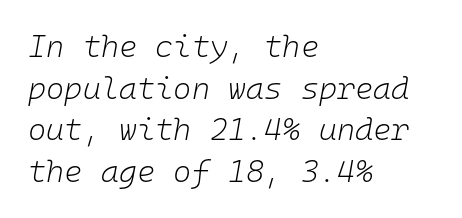
Here the designer chose a console-style face with uniform glyph widths. Evenly set lines give the paragraph a standard silhouette. The ragged edge is on the right, which tells us the setting is flush left. The axis of the letterforms is tilted away from vertical. The horizontal fit of the characters is conventional and even. Is the type heavy? It reads as light-to-regular instead.
